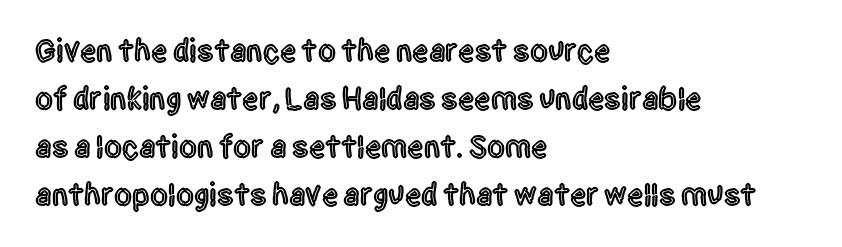
Q: Is the text italic (slanted)? A: No, it is upright.
Q: Is the typeface a serif or a sans-serif typeface? A: Sans-serif.
Q: Is the text underlined? A: No.
Q: How is the paragraph aligned? A: Left-aligned.
Q: Is the spacing between letters normal or unusually wide? A: Normal.
Q: Is the spacing between lines tight, normal or loose? A: Normal.
Q: Width (condensed, normal, or wide)? A: Condensed.
Q: x-height? A: Large.
Q: Monospaced? A: No.
